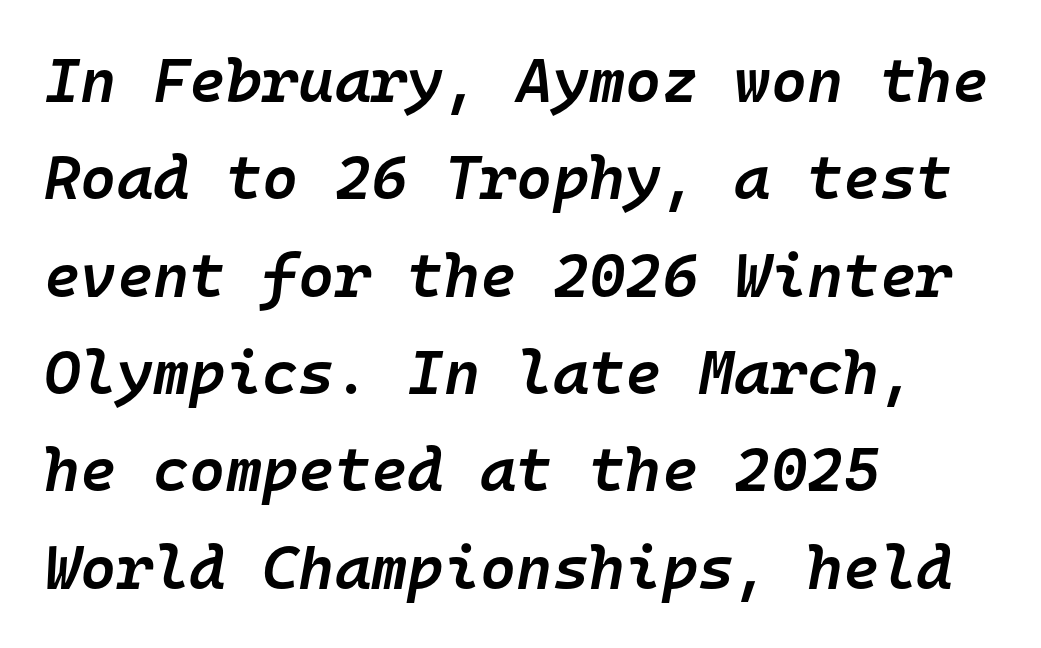
The image shows 62 px semibold type, italic (leaning right), monospaced; set left-aligned, normal line spacing (1.57x), normal letter spacing, not underlined; low stroke contrast and a medium x-height.
